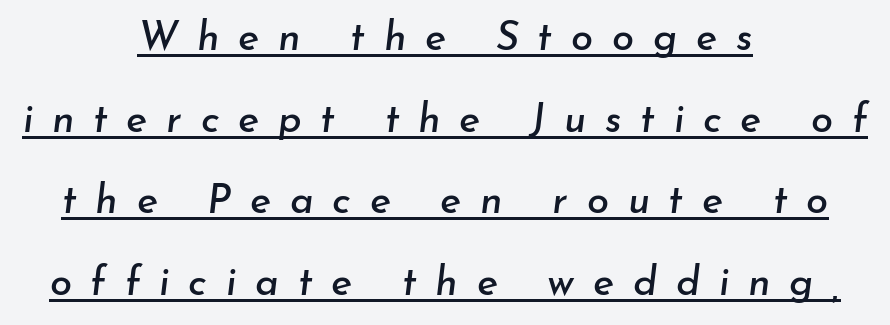
The image shows 40 px text type, italic (leaning right); set centered, loose line spacing (2.04x), unusually wide letter spacing (+0.47 em), underlined; low stroke contrast and a small x-height.
